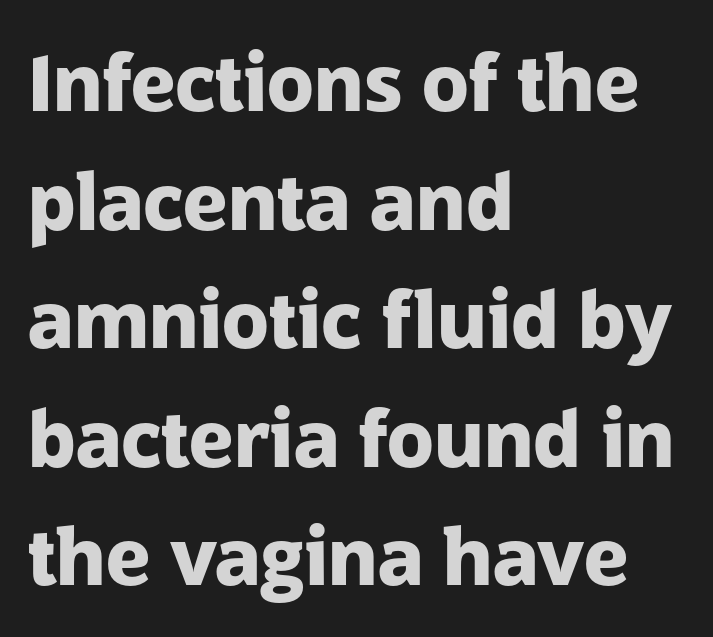
Compared with an ordinary text face, these strokes are far heavier — a full bold. Letters rest on an invisible, unmarked baseline. The letters sit at their default tracking, neither squeezed nor spread. The face used here is proportionally spaced, like ordinary book or web type. Posture: vertical. Does the leading feel generous? No, just average.
